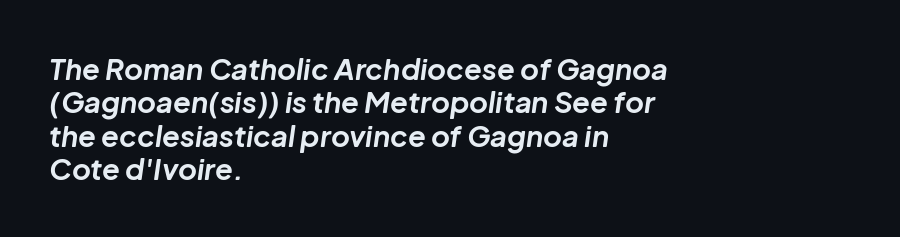
The typesetting leans heavy: a genuine bold. Looks like regular typesetting: each glyph gets only the width it needs. Any mark beneath the type? The region is blank. Students, note that the glyphs here touch the page at normal intervals.
